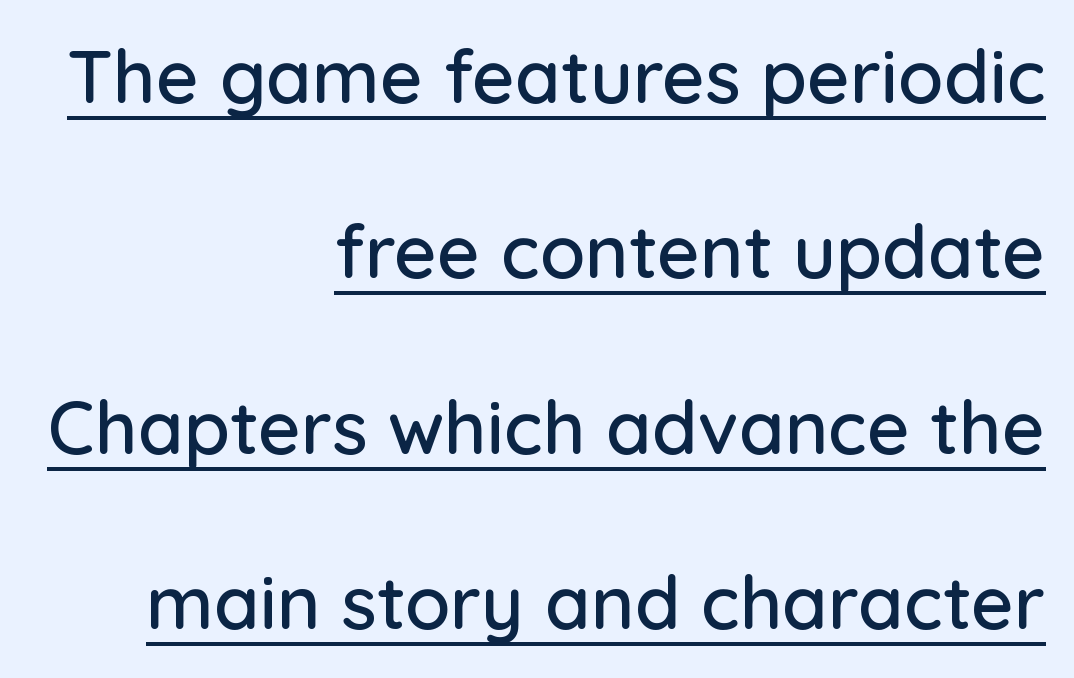
Q: Is the text italic (slanted)? A: No, it is upright.
Q: Is the typeface a serif or a sans-serif typeface? A: Sans-serif.
Q: Is the text underlined? A: Yes.
Q: How is the paragraph aligned? A: Right-aligned.
Q: Is the spacing between letters normal or unusually wide? A: Normal.
Q: Is the spacing between lines tight, normal or loose? A: Loose.
Q: Width (condensed, normal, or wide)? A: Normal.
Q: Stroke contrast? A: Low.
Q: x-height? A: Medium.
Q: Monospaced? A: No.
